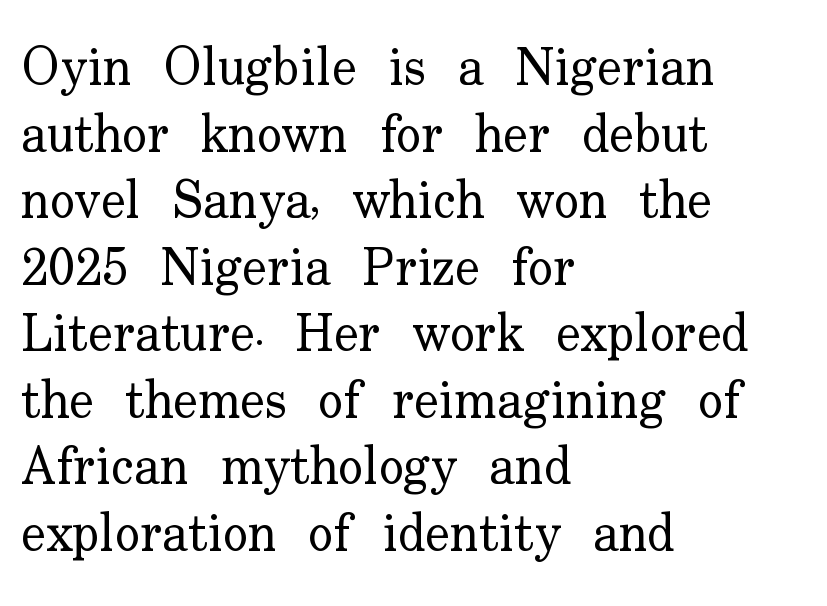
A bare baseline throughout the passage. This rendering uses left alignment, leaving the right contour irregular. Letter spacing: default. Note the varied advance widths — an 'i' is clearly narrower than an 'm'.
